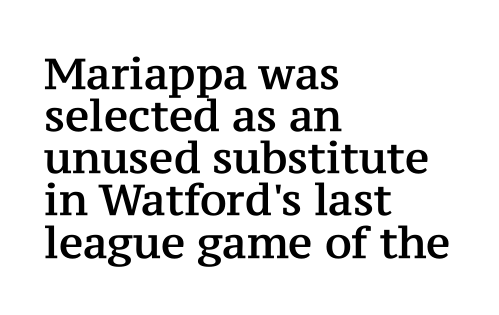
{"serif": "yes", "italic": "no", "width": "normal", "stroke_contrast": "medium", "x_height": "medium", "monospaced": "no", "underline": "no", "align": "left", "line_spacing": "tight", "line_spacing_ratio": 0.98, "letter_spacing": "normal", "letter_spacing_em": 0.0, "glyph_px": 43}
